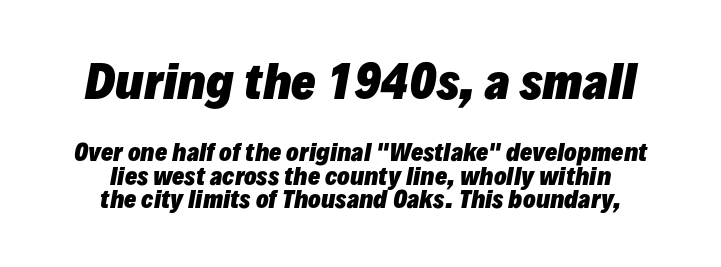
What stands out about the letter spacing? Nothing — it is the standard amount. Do the characters align in a grid? No, the font is proportional. Here the first block reads like a headline and the second like body copy. The passage shown stacks its lines with hardly any gap.
